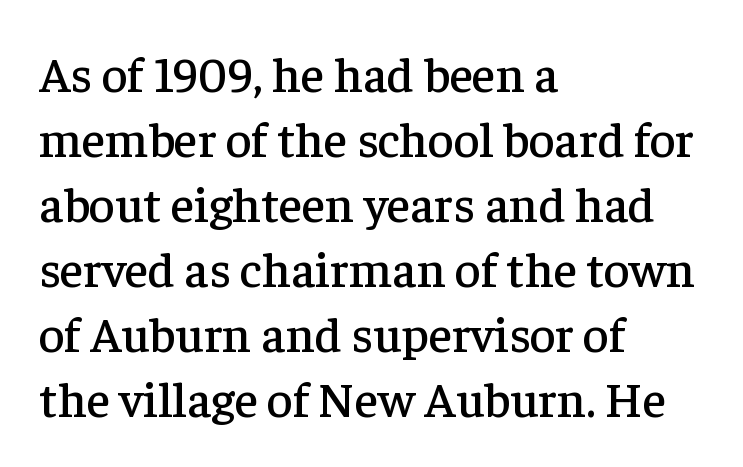
{"serif": "yes", "italic": "no", "width": "normal", "stroke_contrast": "low", "x_height": "medium", "monospaced": "no", "underline": "no", "align": "left", "line_spacing": "normal", "line_spacing_ratio": 1.3, "letter_spacing": "normal", "letter_spacing_em": 0.0, "glyph_px": 50}
